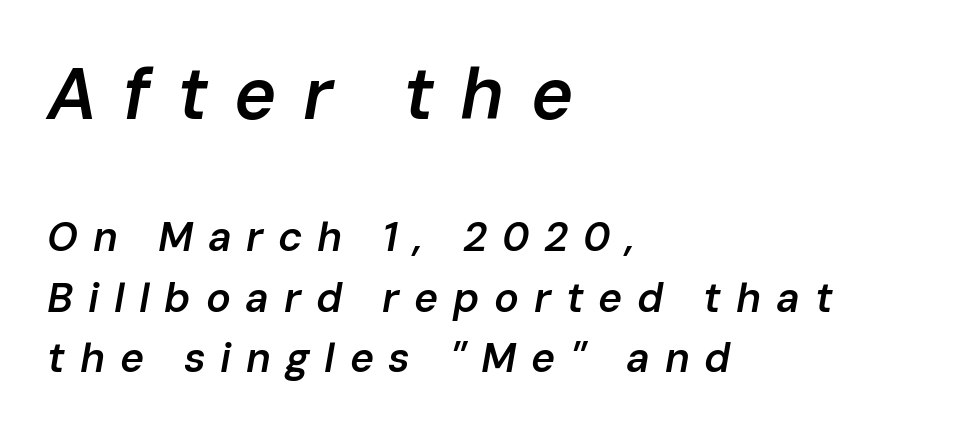
{"italic": "yes", "lean": "right", "slant_degrees": 10, "bold": "semi", "weight": "semibold", "width": "normal", "stroke_contrast": "low", "x_height": "medium", "monospaced": "no", "underline": "no", "align": "left", "line_spacing": "normal", "line_spacing_ratio": 1.47, "letter_spacing": "wide", "letter_spacing_em": 0.36, "larger_block": "first", "size_ratio": 1.76, "glyph_px": 72}
